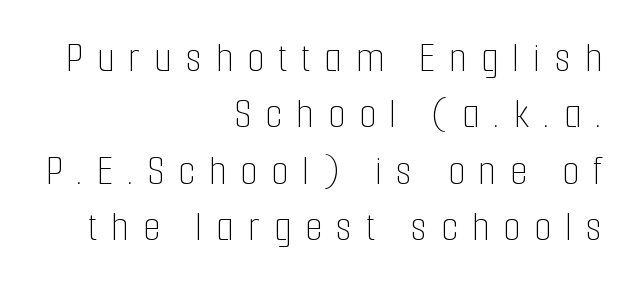
Characters follow at a spacing far wider than the type designer built in. Does the lettering tilt? It doesn't — this is upright. The line-height multiplier appears to be the usual default. These lines are rendered in a variable-pitch font. The cut favours lightness, reaching ordinary text weight at its darkest.
